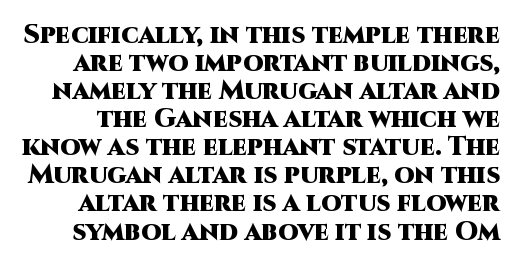
The image shows 26 px bold type, upright; set tight line spacing (1.08x), normal letter spacing, not underlined.
